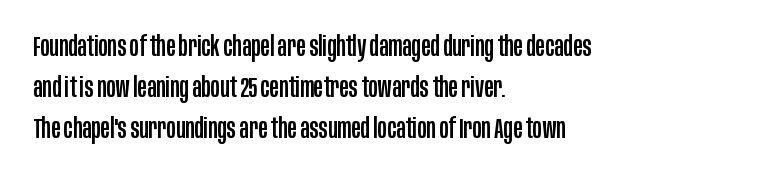
{"serif": "no", "italic": "no", "width": "condensed", "stroke_contrast": "low", "x_height": "large", "monospaced": "no", "underline": "no", "align": "left", "line_spacing": "normal", "line_spacing_ratio": 1.46, "letter_spacing": "normal", "letter_spacing_em": 0.0, "glyph_px": 28}
